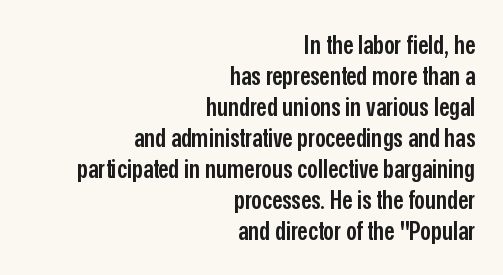
The image shows 26 px text type, upright; set right-aligned, line spacing 1.19x, normal letter spacing, not underlined.
